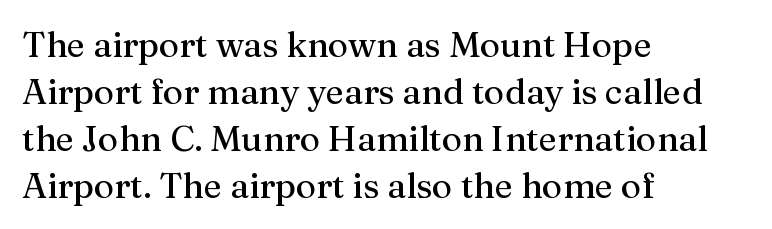
The image shows 35 px serif type, upright; set left-aligned, normal line spacing (1.34x), normal letter spacing, not underlined; medium stroke contrast and a medium x-height.
